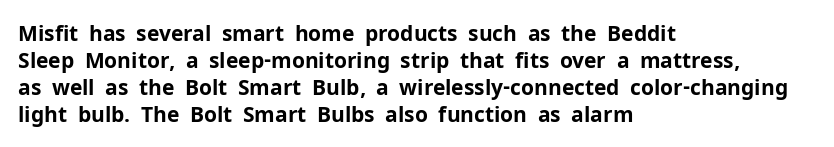
The image shows 21 px bold type, upright; set left-aligned, normal line spacing (1.28x), normal letter spacing, not underlined.
